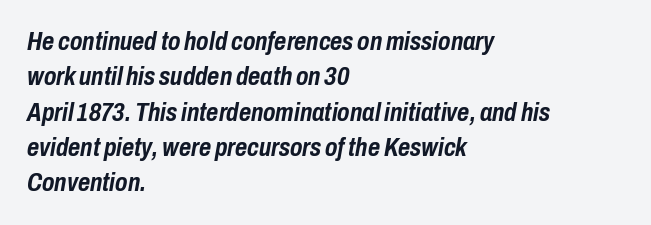
The image shows 26 px bold type, italic (leaning right); set left-aligned, normal line spacing (1.36x), normal letter spacing, not underlined.
